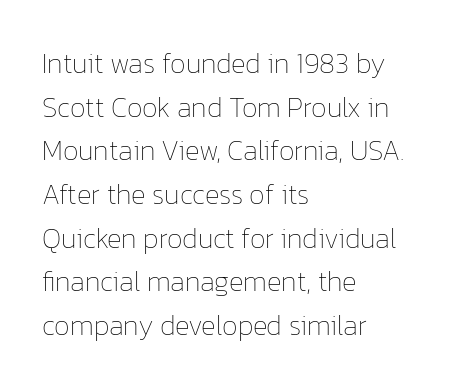
Proportional: the letters do not fall into vertical columns. Ink coverage per letter is moderate at most. Do the letters lean? They stand straight. Letter spacing: default. Each new line begins a customary step beneath the previous one. Reading down the block, your eye returns to a fixed left position each line.
